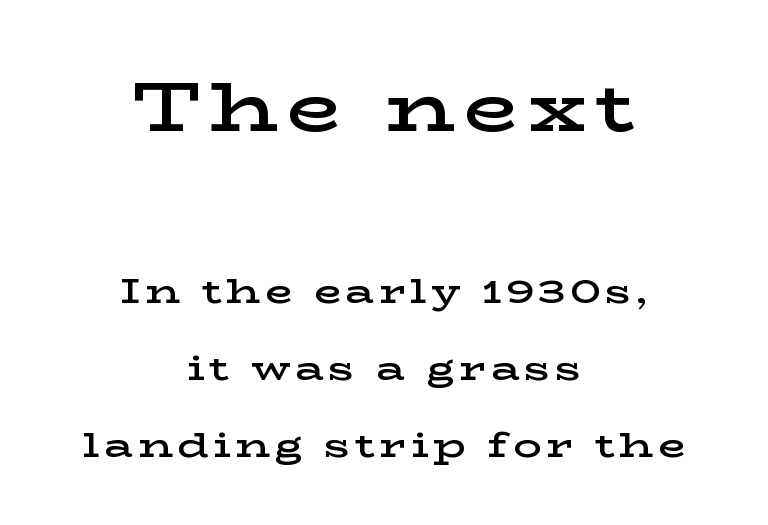
Note the varied advance widths — an 'i' is clearly narrower than an 'm'. Words float on clear page, feet unadorned. I'd call this a serif setting — the letters wear small feet. Regarding leading, the lines here are spaced well apart. Slightly chunky letters — semibold, I'd say, not full bold. The letters stand straight up with perfectly vertical stems.
